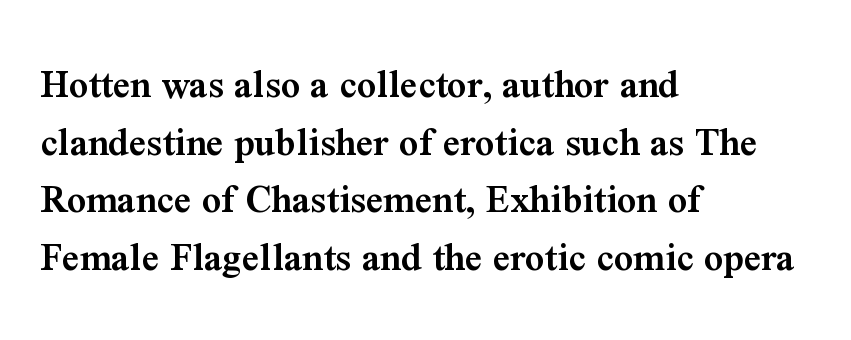
The image shows 42 px semibold serif type, upright; set left-aligned, normal line spacing (1.37x), normal letter spacing, not underlined; medium stroke contrast and a medium x-height.
